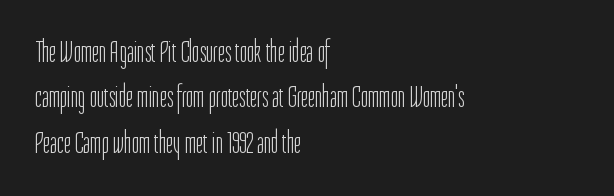
{"serif": "no", "italic": "no", "bold": "no", "weight": "light", "width": "condensed", "stroke_contrast": "low", "x_height": "medium", "monospaced": "no", "underline": "no", "align": "left", "line_spacing": "normal", "line_spacing_ratio": 1.46, "letter_spacing": "normal", "letter_spacing_em": 0.0, "glyph_px": 31}
